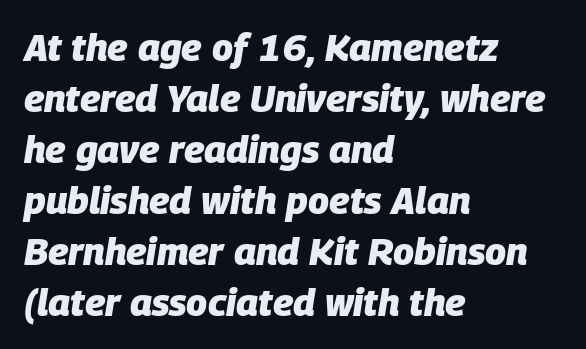
Q: Is the text bold? A: Yes.
Q: Is the text italic (slanted)? A: Yes, it leans right by about 9 degrees.
Q: Is the text underlined? A: No.
Q: How is the paragraph aligned? A: Left-aligned.
Q: Is the spacing between letters normal or unusually wide? A: Normal.
Q: Is the spacing between lines tight, normal or loose? A: Normal.
Q: Width (condensed, normal, or wide)? A: Normal.
Q: Stroke contrast? A: Low.
Q: x-height? A: Large.
Q: Monospaced? A: No.
